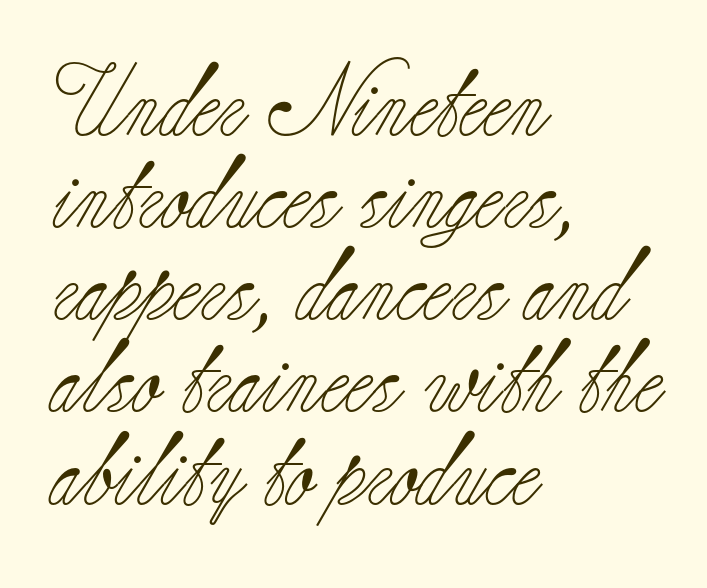
{"serif": "yes", "bold": "no", "weight": "light", "width": "normal", "stroke_contrast": "low", "x_height": "small", "monospaced": "no", "underline": "no", "align": "left", "line_spacing": "normal", "line_spacing_ratio": 1.28, "letter_spacing": "normal", "letter_spacing_em": 0.0, "glyph_px": 72}
